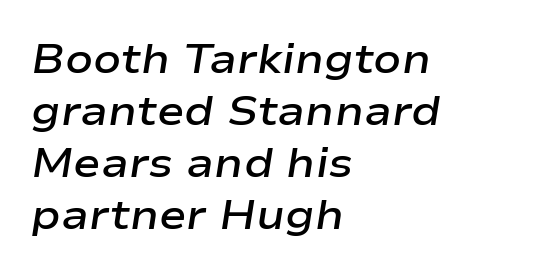
Q: Is the text bold? A: Semi-bold.
Q: Is the text italic (slanted)? A: Yes, it leans right by about 9 degrees.
Q: Is the text underlined? A: No.
Q: How is the paragraph aligned? A: Left-aligned.
Q: Is the spacing between letters normal or unusually wide? A: Normal.
Q: Is the spacing between lines tight, normal or loose? A: Normal.
Q: Width (condensed, normal, or wide)? A: Wide.
Q: Stroke contrast? A: Low.
Q: x-height? A: Medium.
Q: Monospaced? A: No.
